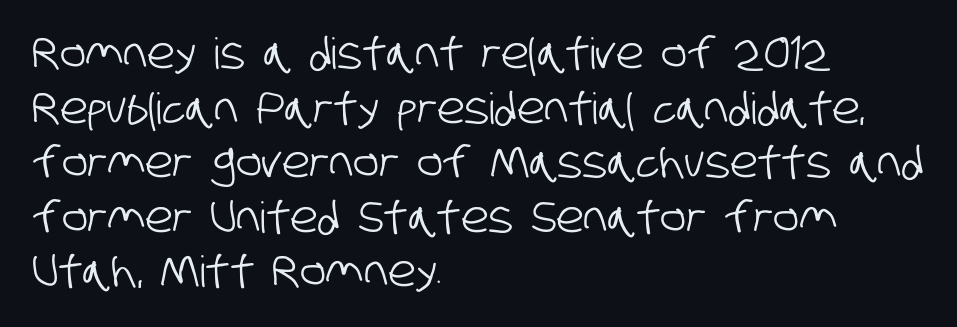
{"serif": "no", "width": "condensed", "stroke_contrast": "low", "x_height": "large", "monospaced": "no", "underline": "no", "align": "left", "line_spacing": "normal", "line_spacing_ratio": 1.27, "letter_spacing": "normal", "letter_spacing_em": 0.0, "glyph_px": 43}
